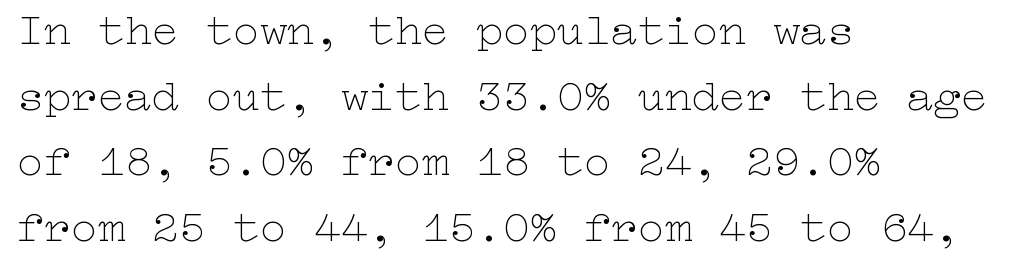
Q: Is the text bold? A: No.
Q: Is the text italic (slanted)? A: No, it is upright.
Q: Is the text underlined? A: No.
Q: How is the paragraph aligned? A: Left-aligned.
Q: Is the spacing between letters normal or unusually wide? A: Normal.
Q: Is the spacing between lines tight, normal or loose? A: Normal.
Q: Width (condensed, normal, or wide)? A: Wide.
Q: Stroke contrast? A: Low.
Q: x-height? A: Medium.
